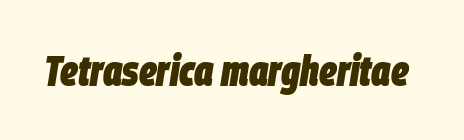
In terms of weight, the rendering is a true, heavy bold. How are the letters spaced? Ordinarily, with no added tracking. In terms of posture, this sample is oblique. This sample has the flowing, uneven cadence of proportional lettering. The string is rendered with underlining switched off.
